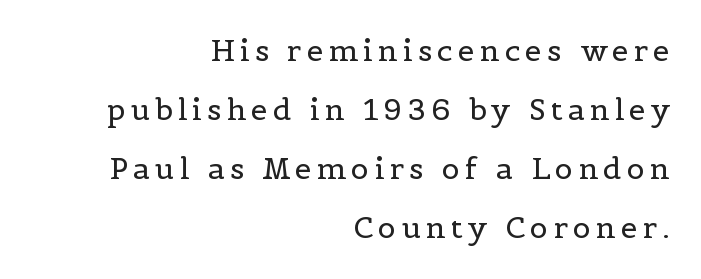
Q: Is the text bold? A: No.
Q: Is the text italic (slanted)? A: No, it is upright.
Q: Is the typeface a serif or a sans-serif typeface? A: Serif.
Q: Is the text underlined? A: No.
Q: How is the paragraph aligned? A: Right-aligned.
Q: Is the spacing between lines tight, normal or loose? A: Loose.
Q: Width (condensed, normal, or wide)? A: Normal.
Q: x-height? A: Medium.
Q: Monospaced? A: No.
